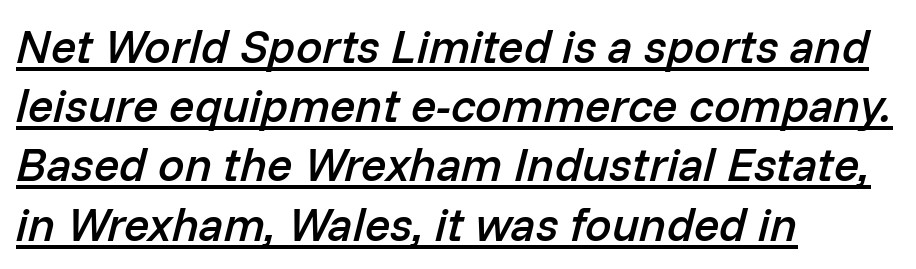
Q: Is the text bold? A: Semi-bold.
Q: Is the text italic (slanted)? A: Yes, it leans right by about 14 degrees.
Q: Is the text underlined? A: Yes.
Q: How is the paragraph aligned? A: Left-aligned.
Q: Is the spacing between letters normal or unusually wide? A: Normal.
Q: Is the spacing between lines tight, normal or loose? A: Normal.
Q: Width (condensed, normal, or wide)? A: Normal.
Q: Stroke contrast? A: Low.
Q: x-height? A: Medium.
Q: Monospaced? A: No.
